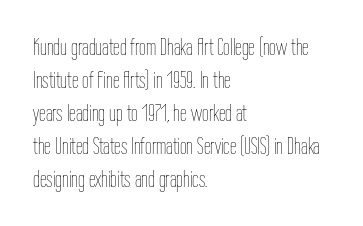
{"italic": "no", "bold": "no", "underline": "no", "align": "left", "line_spacing": "normal", "line_spacing_ratio": 1.37, "letter_spacing": "normal", "letter_spacing_em": 0.0, "glyph_px": 24}
